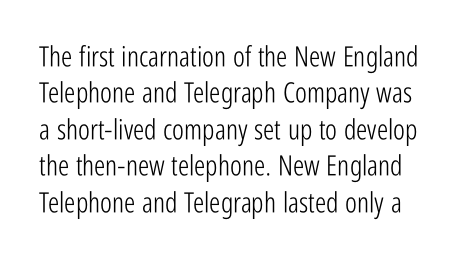
{"serif": "no", "italic": "no", "bold": "no", "weight": "light", "width": "condensed", "stroke_contrast": "low", "x_height": "medium", "monospaced": "no", "underline": "no", "line_spacing": "normal", "line_spacing_ratio": 1.3, "letter_spacing": "normal", "letter_spacing_em": 0.0, "glyph_px": 28}
